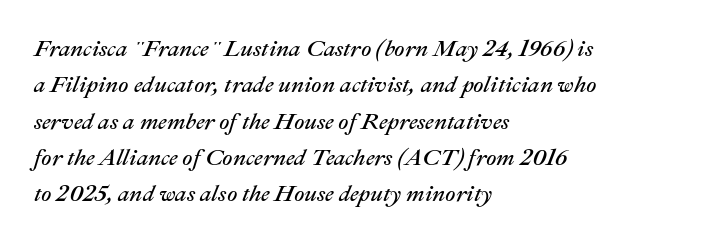
The image shows 23 px text type, italic (leaning right); set left-aligned, normal line spacing (1.58x), normal letter spacing, not underlined.
